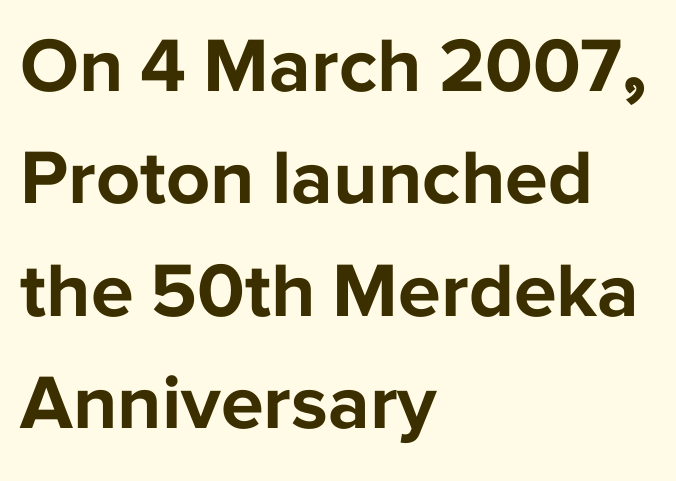
Q: Is the text bold? A: Yes.
Q: Is the text italic (slanted)? A: No, it is upright.
Q: Is the typeface a serif or a sans-serif typeface? A: Sans-serif.
Q: Is the text underlined? A: No.
Q: How is the paragraph aligned? A: Left-aligned.
Q: Is the spacing between letters normal or unusually wide? A: Normal.
Q: Is the spacing between lines tight, normal or loose? A: Normal.
Q: Width (condensed, normal, or wide)? A: Normal.
Q: Stroke contrast? A: Low.
Q: x-height? A: Medium.
Q: Monospaced? A: No.
